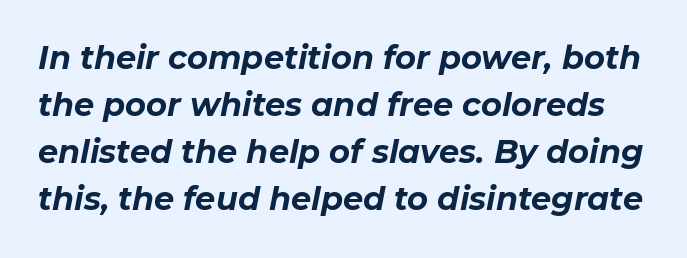
The image shows 32 px bold type, italic (leaning right); set normal line spacing (1.47x), normal letter spacing, not underlined; low stroke contrast and a medium x-height.
